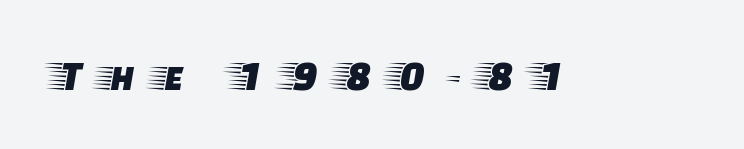
The image shows 43 px wide serif type; set unusually wide letter spacing (+0.47 em), not underlined; low stroke contrast and a large x-height.
